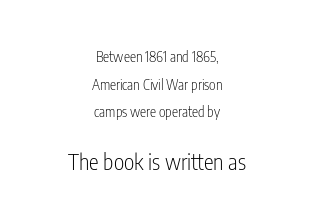
The image shows 22 px text type, upright; set centered, loose line spacing (1.97x), normal letter spacing, not underlined; the second (bottom) block is 1.57x larger.
